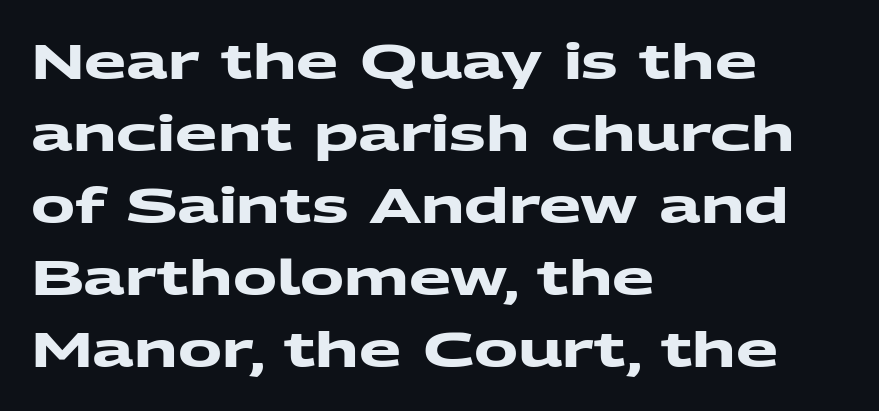
The image shows 49 px heavy, wide sans-serif type; set left-aligned, normal line spacing (1.47x), normal letter spacing, not underlined; medium stroke contrast and a medium x-height.
